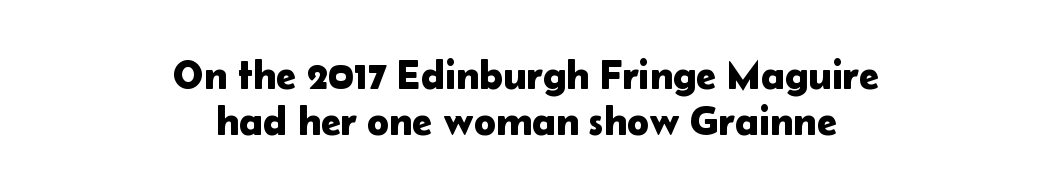
Q: Is the text italic (slanted)? A: No, it is upright.
Q: Is the typeface a serif or a sans-serif typeface? A: Sans-serif.
Q: Is the text underlined? A: No.
Q: How is the paragraph aligned? A: Centered.
Q: Is the spacing between letters normal or unusually wide? A: Normal.
Q: Is the spacing between lines tight, normal or loose? A: Tight.
Q: Width (condensed, normal, or wide)? A: Normal.
Q: Stroke contrast? A: Low.
Q: x-height? A: Medium.
Q: Monospaced? A: No.
